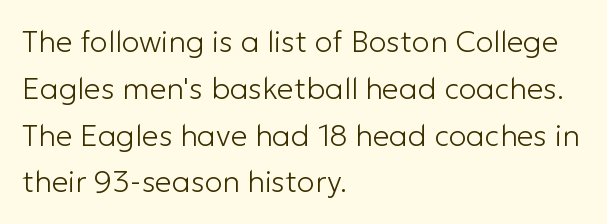
Q: Is the text bold? A: No.
Q: Is the text italic (slanted)? A: No, it is upright.
Q: Is the typeface a serif or a sans-serif typeface? A: Sans-serif.
Q: Is the text underlined? A: No.
Q: How is the paragraph aligned? A: Left-aligned.
Q: Is the spacing between letters normal or unusually wide? A: Normal.
Q: Is the spacing between lines tight, normal or loose? A: Normal.
Q: Width (condensed, normal, or wide)? A: Normal.
Q: Stroke contrast? A: Low.
Q: x-height? A: Medium.
Q: Monospaced? A: No.
